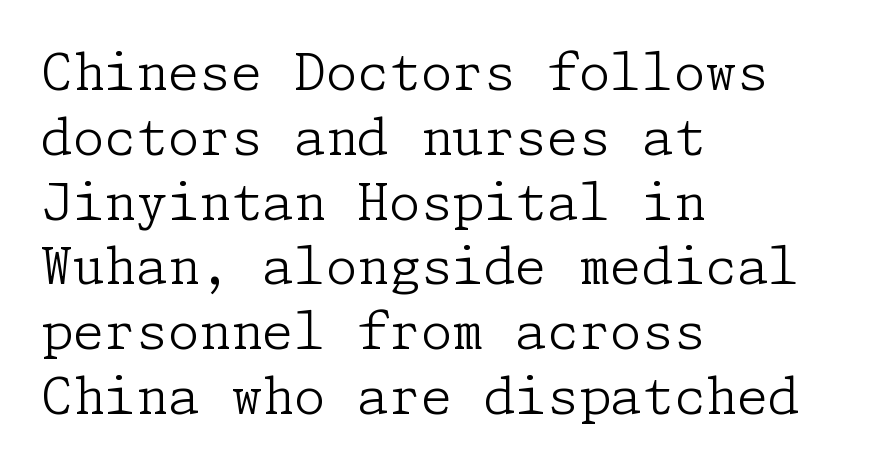
Q: Is the text bold? A: No.
Q: Is the text italic (slanted)? A: No, it is upright.
Q: Is the typeface a serif or a sans-serif typeface? A: Serif.
Q: Is the text underlined? A: No.
Q: How is the paragraph aligned? A: Left-aligned.
Q: Is the spacing between letters normal or unusually wide? A: Normal.
Q: Is the spacing between lines tight, normal or loose? A: Normal.
Q: Width (condensed, normal, or wide)? A: Normal.
Q: Stroke contrast? A: Low.
Q: x-height? A: Medium.
